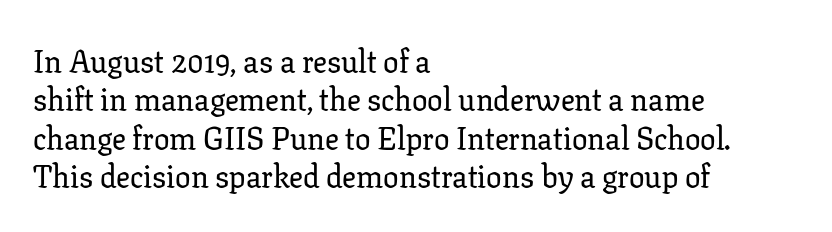
The image shows 31 px serif type, upright; set left-aligned, line spacing 1.24x, normal letter spacing, not underlined; low stroke contrast and a medium x-height.
